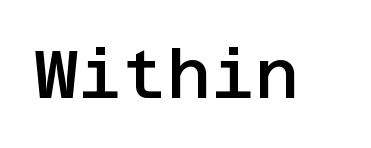
The image shows 68 px semibold sans-serif type, upright; set normal letter spacing, not underlined; low stroke contrast and a large x-height.
